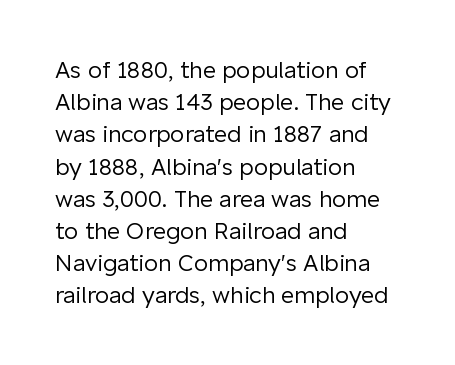
Regarding leading, the lines here are spaced in the standard way. The setting favours the left margin, as ordinary paragraphs usually do. The typeface has the unassuming heft of standard copy or less. The tracking reads as untouched default to a designer's eye. Type without underlining. Vertical strokes here are truly vertical.
